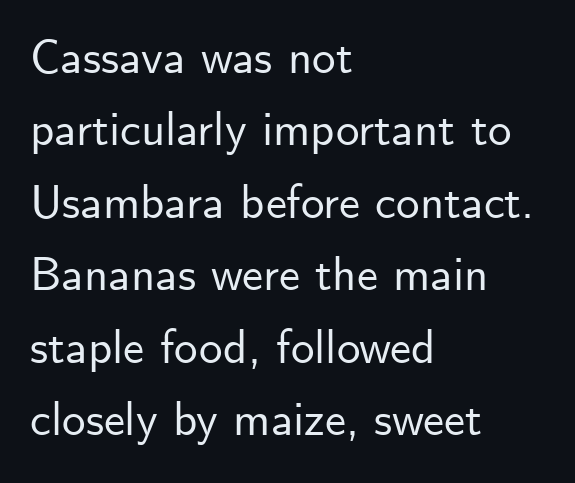
Q: Is the text italic (slanted)? A: No, it is upright.
Q: Is the typeface a serif or a sans-serif typeface? A: Sans-serif.
Q: Is the text underlined? A: No.
Q: How is the paragraph aligned? A: Left-aligned.
Q: Is the spacing between letters normal or unusually wide? A: Normal.
Q: Is the spacing between lines tight, normal or loose? A: Normal.
Q: Width (condensed, normal, or wide)? A: Normal.
Q: Stroke contrast? A: Low.
Q: x-height? A: Small.
Q: Monospaced? A: No.
